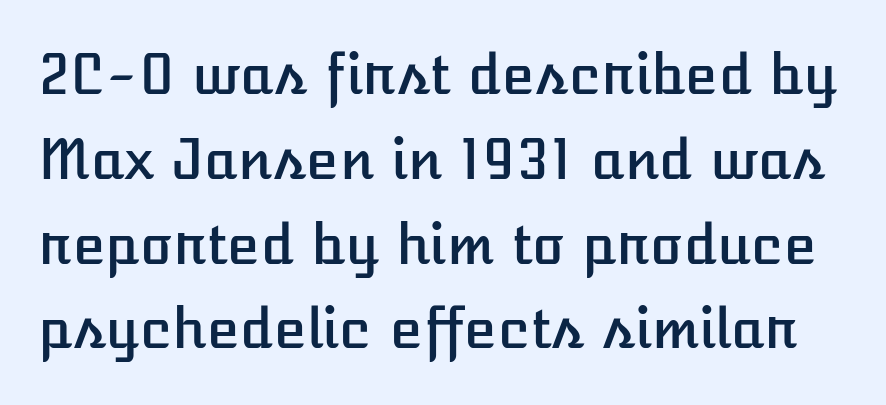
The image shows 54 px text type, upright; set normal line spacing (1.57x), normal letter spacing, not underlined; low stroke contrast and a medium x-height.
